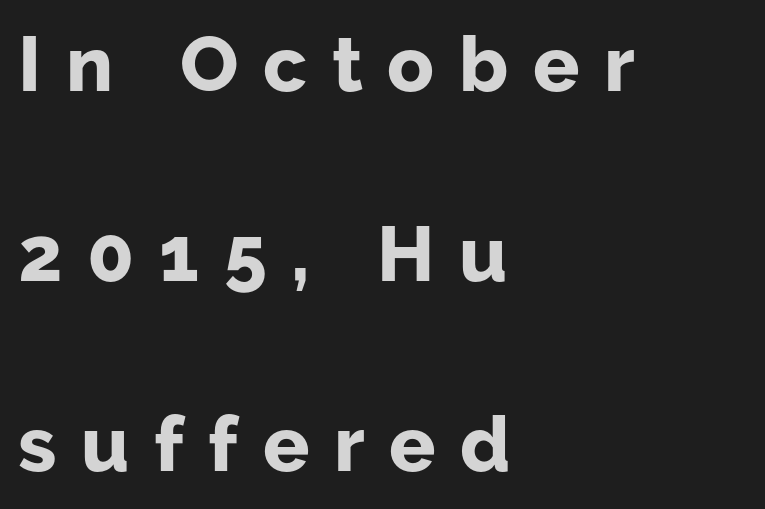
The leading is generous, giving the passage an open texture. Are there feet on the stems? There aren't — it's a sans. Look at the tracking — it's clearly loosened, letters drifting apart. Only glyphs here, with clear space below each row.
